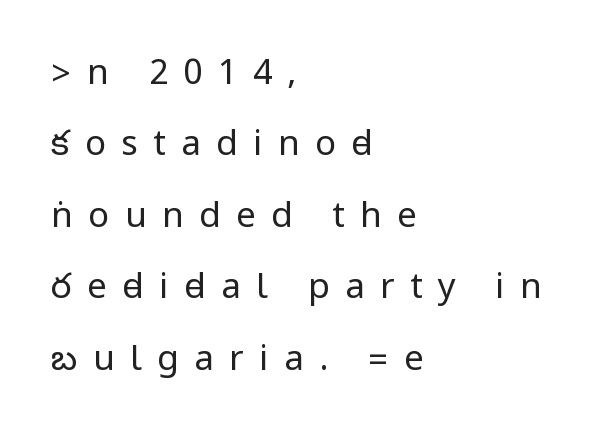
Q: Is the text bold? A: No.
Q: Is the text italic (slanted)? A: No, it is upright.
Q: Is the typeface a serif or a sans-serif typeface? A: Sans-serif.
Q: Is the text underlined? A: No.
Q: How is the paragraph aligned? A: Left-aligned.
Q: Is the spacing between letters normal or unusually wide? A: Unusually wide.
Q: Is the spacing between lines tight, normal or loose? A: Loose.
Q: Width (condensed, normal, or wide)? A: Condensed.
Q: Stroke contrast? A: Low.
